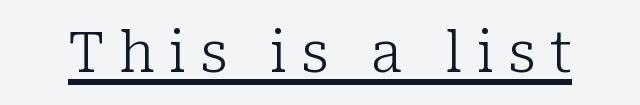
Character widths vary here, with narrow letters taking less room than wide ones. Typographically, this falls in the serif category. Stems here are at most as thick as an everyday book face. If you drew a line through each stem, it would be perfectly vertical. The rendered words wear a rule along their underside.
